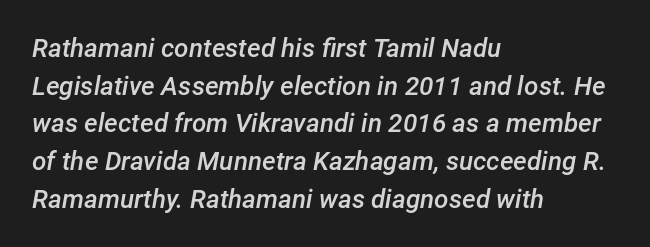
Q: Is the text bold? A: Semi-bold.
Q: Is the text italic (slanted)? A: Yes, it leans right by about 12 degrees.
Q: Is the text underlined? A: No.
Q: How is the paragraph aligned? A: Left-aligned.
Q: Is the spacing between letters normal or unusually wide? A: Normal.
Q: Is the spacing between lines tight, normal or loose? A: Normal.
